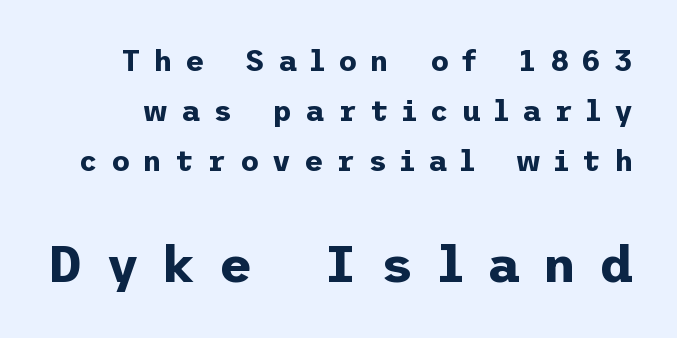
{"serif": "no", "italic": "no", "bold": "yes", "weight": "bold", "width": "normal", "stroke_contrast": "low", "x_height": "medium", "underline": "no", "line_spacing_ratio": 1.73, "letter_spacing": "wide", "letter_spacing_em": 0.46, "larger_block": "second", "size_ratio": 1.76, "glyph_px": 51}
